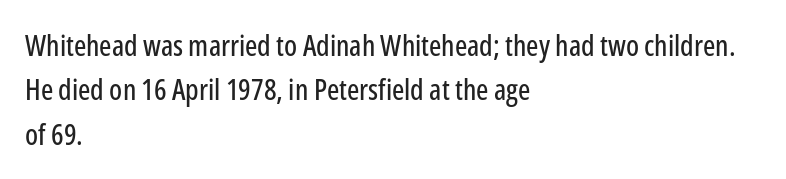
{"serif": "no", "italic": "no", "width": "condensed", "stroke_contrast": "low", "x_height": "medium", "monospaced": "no", "underline": "no", "align": "left", "line_spacing": "normal", "line_spacing_ratio": 1.53, "letter_spacing": "normal", "letter_spacing_em": 0.0, "glyph_px": 29}
